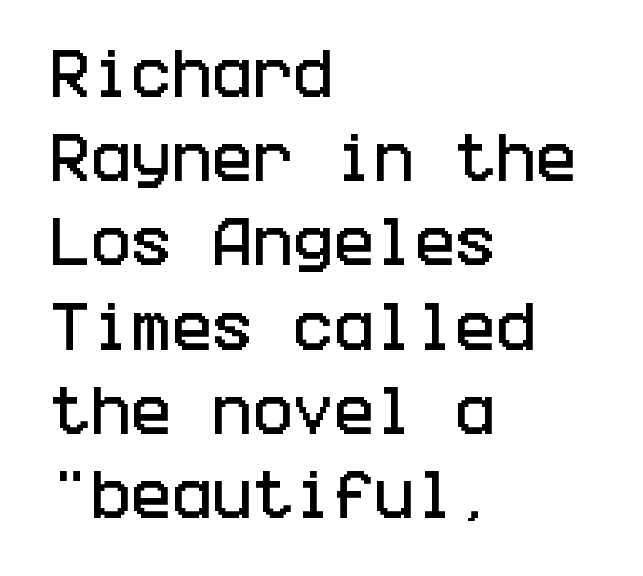
Q: Is the text italic (slanted)? A: No, it is upright.
Q: Is the typeface a serif or a sans-serif typeface? A: Sans-serif.
Q: Is the text underlined? A: No.
Q: How is the paragraph aligned? A: Left-aligned.
Q: Is the spacing between letters normal or unusually wide? A: Normal.
Q: Is the spacing between lines tight, normal or loose? A: Normal.
Q: Width (condensed, normal, or wide)? A: Condensed.
Q: Stroke contrast? A: Low.
Q: x-height? A: Large.
